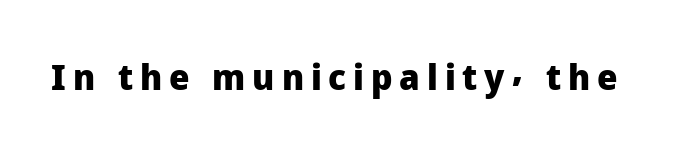
No feet cap the strokes, marking this as sans-serif type. The rendering uses natural spacing where letterforms have individual widths. Underline: absent. Is the type bold? Yes — the strokes are clearly thick and heavy.
